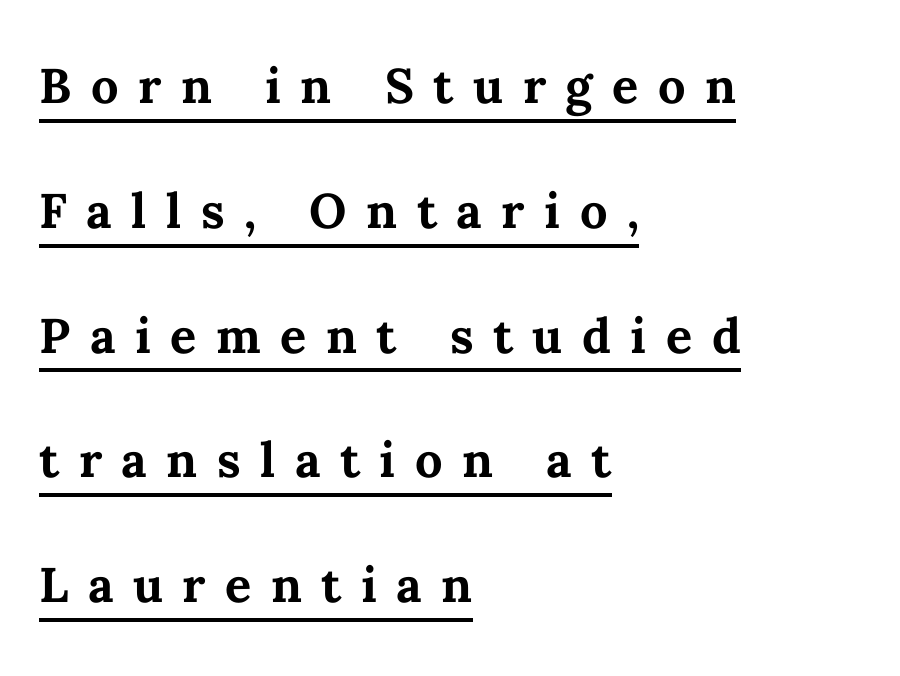
The image shows 65 px semibold type, upright; set left-aligned, loose line spacing (1.92x), unusually wide letter spacing (+0.3 em), underlined; medium stroke contrast and a medium x-height.
